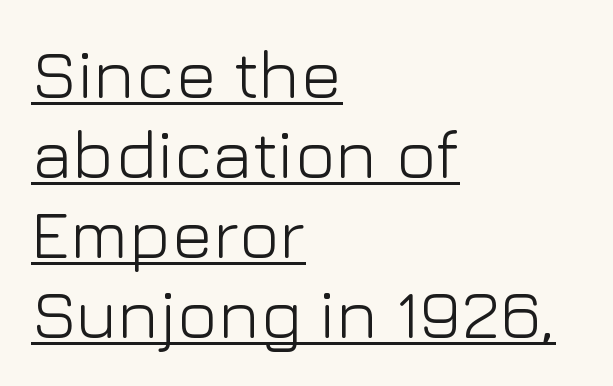
{"serif": "no", "italic": "no", "bold": "no", "weight": "light", "width": "normal", "stroke_contrast": "low", "x_height": "medium", "monospaced": "no", "underline": "yes", "align": "left", "line_spacing_ratio": 1.16, "letter_spacing": "normal", "letter_spacing_em": 0.0, "glyph_px": 69}
